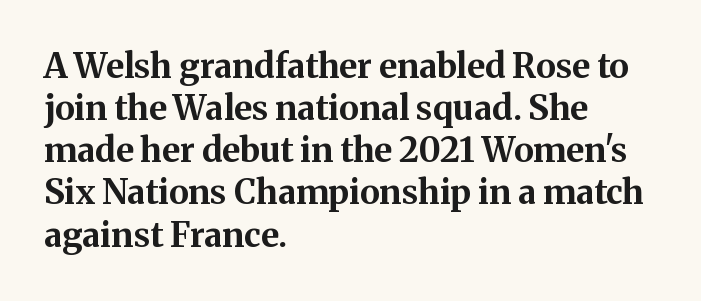
The typeface chosen for these lines features serifs. Type without underlining. Inter-character spacing is left at the font's built-in metrics. Think of a printed novel: that variable character pitch is what you see here. In terms of weight, the rendering is a true, heavy bold.
